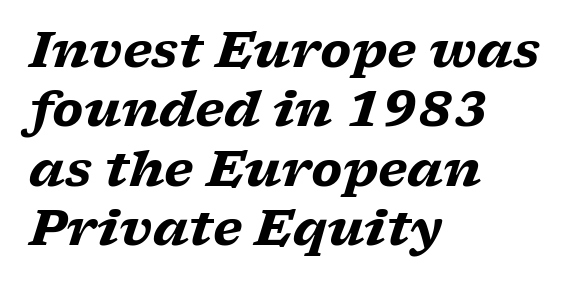
Q: Is the text bold? A: Yes.
Q: Is the text italic (slanted)? A: Yes, it leans right by about 17 degrees.
Q: Is the typeface a serif or a sans-serif typeface? A: Serif.
Q: Is the text underlined? A: No.
Q: How is the paragraph aligned? A: Left-aligned.
Q: Is the spacing between letters normal or unusually wide? A: Normal.
Q: Width (condensed, normal, or wide)? A: Wide.
Q: Stroke contrast? A: Low.
Q: x-height? A: Medium.
Q: Monospaced? A: No.
